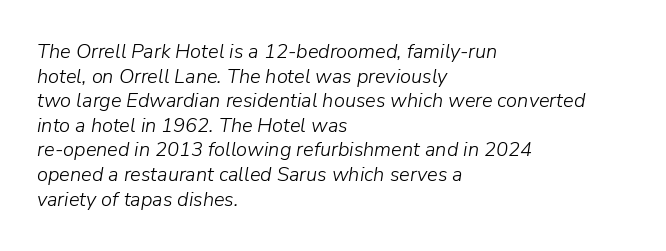
{"italic": "yes", "lean": "right", "slant_degrees": 9, "bold": "no", "underline": "no", "align": "left", "line_spacing_ratio": 1.23, "letter_spacing": "normal", "letter_spacing_em": 0.0, "glyph_px": 20}
